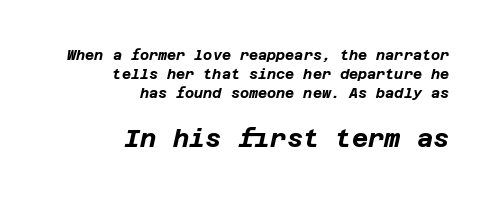
Q: Is the text bold? A: Yes.
Q: Is the text italic (slanted)? A: Yes, it leans right by about 12 degrees.
Q: Is the text underlined? A: No.
Q: How is the paragraph aligned? A: Right-aligned.
Q: Is the spacing between letters normal or unusually wide? A: Normal.
Q: Is the spacing between lines tight, normal or loose? A: Normal.
Q: Which block of text is set in a larger size, the first (top) or the second (bottom)? A: The second (bottom) one.
